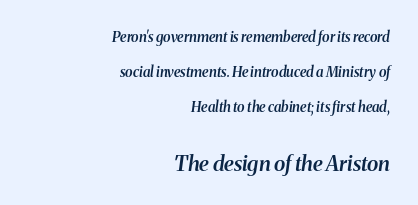
{"italic": "yes", "lean": "right", "slant_degrees": 8, "bold": "semi", "underline": "no", "align": "right", "line_spacing": "loose", "line_spacing_ratio": 2.5, "letter_spacing": "normal", "letter_spacing_em": 0.0, "larger_block": "second", "size_ratio": 1.5, "glyph_px": 21}
